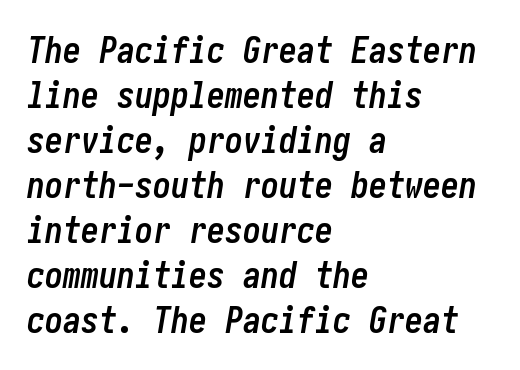
Q: Is the text bold? A: Yes.
Q: Is the text italic (slanted)? A: Yes, it leans right by about 10 degrees.
Q: Is the text underlined? A: No.
Q: How is the paragraph aligned? A: Left-aligned.
Q: Is the spacing between letters normal or unusually wide? A: Normal.
Q: Is the spacing between lines tight, normal or loose? A: Normal.
Q: Width (condensed, normal, or wide)? A: Condensed.
Q: Stroke contrast? A: Low.
Q: x-height? A: Medium.
